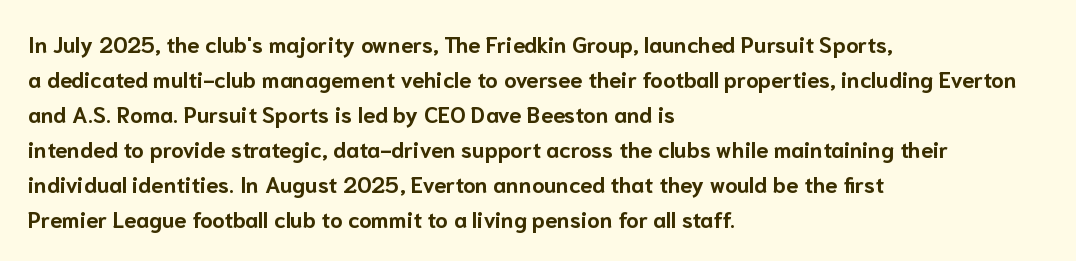
{"italic": "no", "bold": "yes", "underline": "no", "align": "left", "line_spacing": "normal", "line_spacing_ratio": 1.59, "letter_spacing": "normal", "letter_spacing_em": 0.0, "glyph_px": 22}
